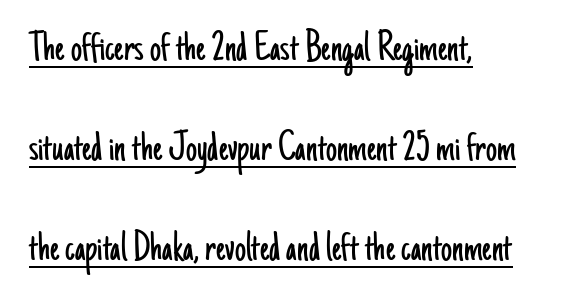
{"serif": "no", "italic": "no", "bold": "no", "weight": "light", "width": "condensed", "stroke_contrast": "low", "x_height": "small", "monospaced": "no", "underline": "yes", "align": "left", "line_spacing": "loose", "line_spacing_ratio": 2.27, "letter_spacing": "normal", "letter_spacing_em": 0.0, "glyph_px": 44}
